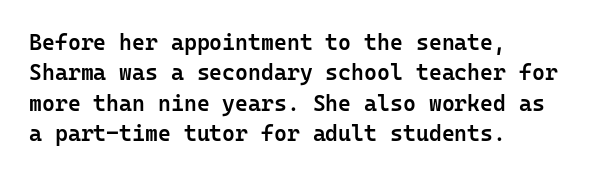
The image shows 22 px text type, upright; set left-aligned, normal line spacing (1.38x), normal letter spacing, not underlined.
